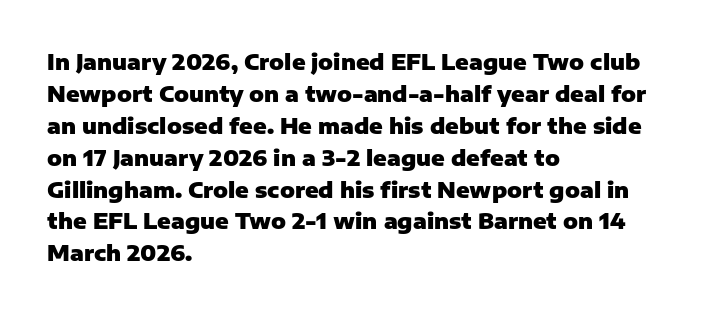
The image shows 22 px bold type, upright; set left-aligned, normal line spacing (1.45x), normal letter spacing, not underlined.
